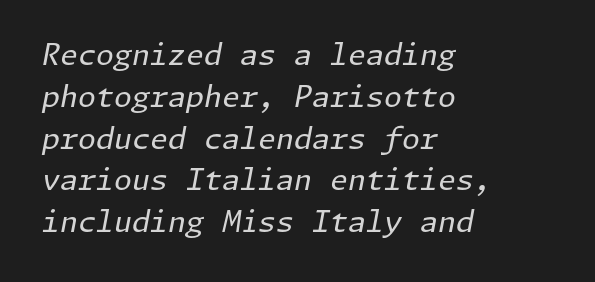
Q: Is the text bold? A: No.
Q: Is the text italic (slanted)? A: Yes, it leans right by about 11 degrees.
Q: Is the text underlined? A: No.
Q: How is the paragraph aligned? A: Left-aligned.
Q: Is the spacing between letters normal or unusually wide? A: Normal.
Q: Is the spacing between lines tight, normal or loose? A: Normal.
Q: Width (condensed, normal, or wide)? A: Normal.
Q: Stroke contrast? A: Low.
Q: x-height? A: Medium.
